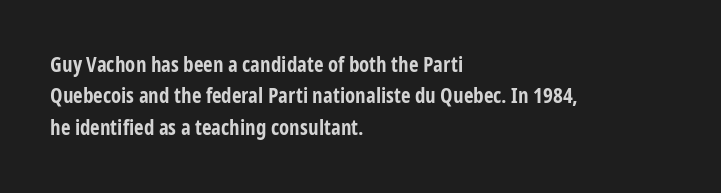
{"italic": "no", "bold": "yes", "underline": "no", "align": "left", "line_spacing": "normal", "line_spacing_ratio": 1.5, "letter_spacing": "normal", "letter_spacing_em": 0.0, "glyph_px": 21}
